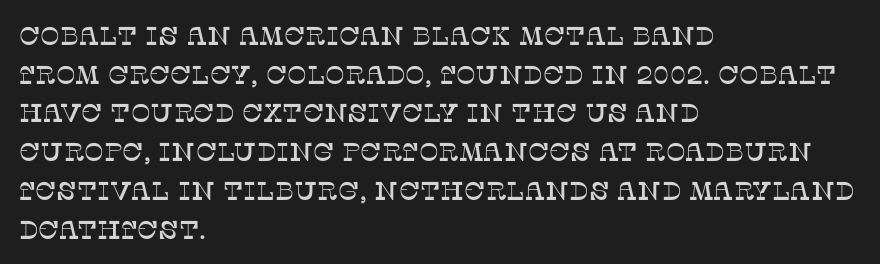
{"italic": "no", "underline": "no", "align": "left", "line_spacing": "normal", "line_spacing_ratio": 1.49, "letter_spacing": "normal", "letter_spacing_em": 0.0, "glyph_px": 26}
